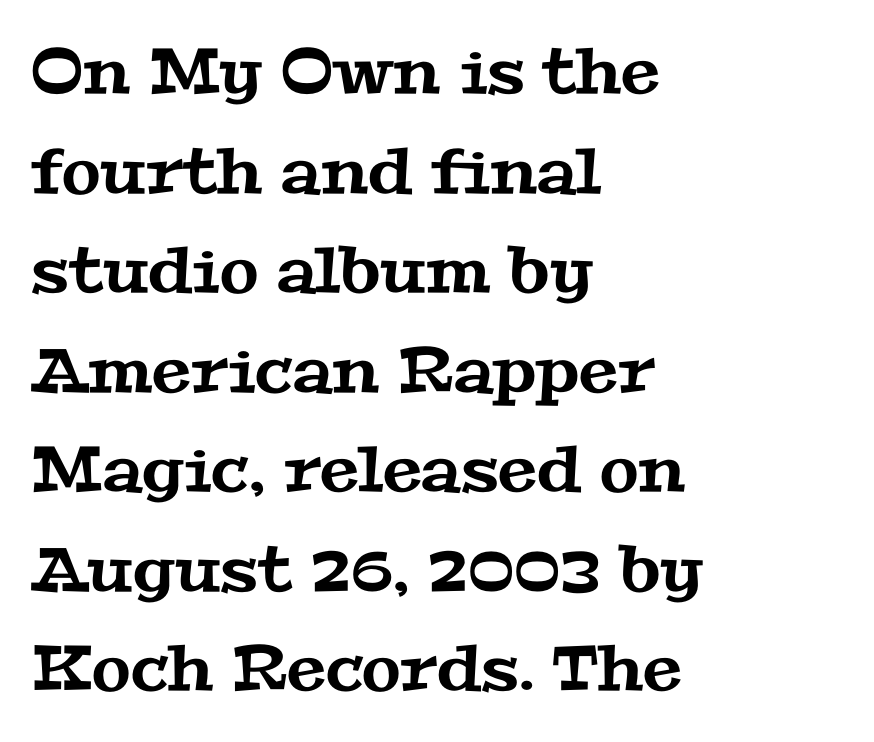
{"serif": "yes", "width": "wide", "stroke_contrast": "medium", "x_height": "medium", "monospaced": "no", "underline": "no", "align": "left", "line_spacing": "normal", "line_spacing_ratio": 1.58, "letter_spacing": "normal", "letter_spacing_em": 0.0, "glyph_px": 63}
